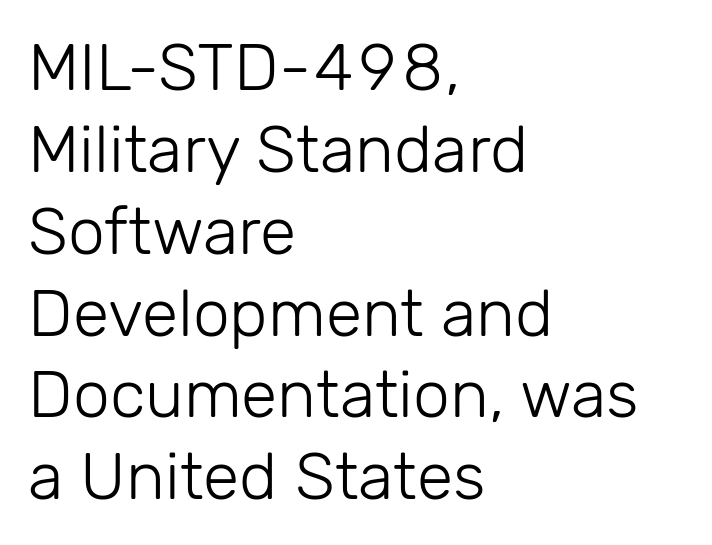
Designer's note — italics off, roman on. The typeface has the unassuming heft of standard copy or less. The paragraph has a hard left edge and a soft right edge. The rendering shows plain stroke endings on the letterforms — a sans-serif design.
